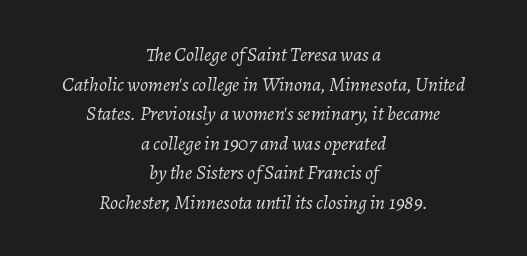
Q: Is the text bold? A: No.
Q: Is the text italic (slanted)? A: Yes, it leans right by about 7 degrees.
Q: Is the text underlined? A: No.
Q: How is the paragraph aligned? A: Centered.
Q: Is the spacing between letters normal or unusually wide? A: Normal.
Q: Is the spacing between lines tight, normal or loose? A: Normal.
